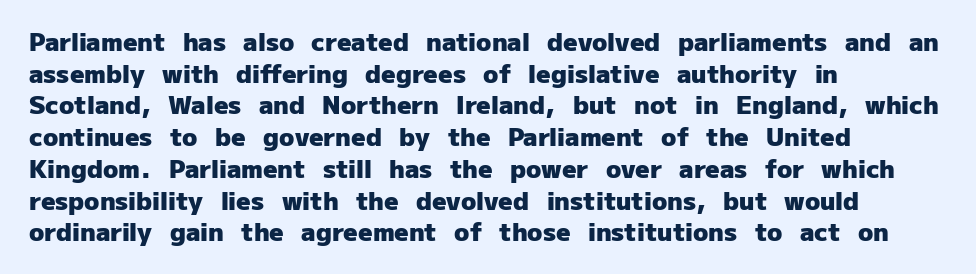
The image shows 25 px bold type, upright; set left-aligned, normal line spacing (1.27x), normal letter spacing, not underlined.
